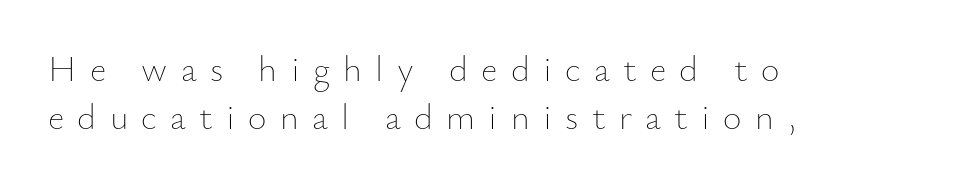
The image shows 36 px thin type, upright; set left-aligned, normal line spacing (1.34x), unusually wide letter spacing (+0.37 em), not underlined; low stroke contrast and a small x-height.
